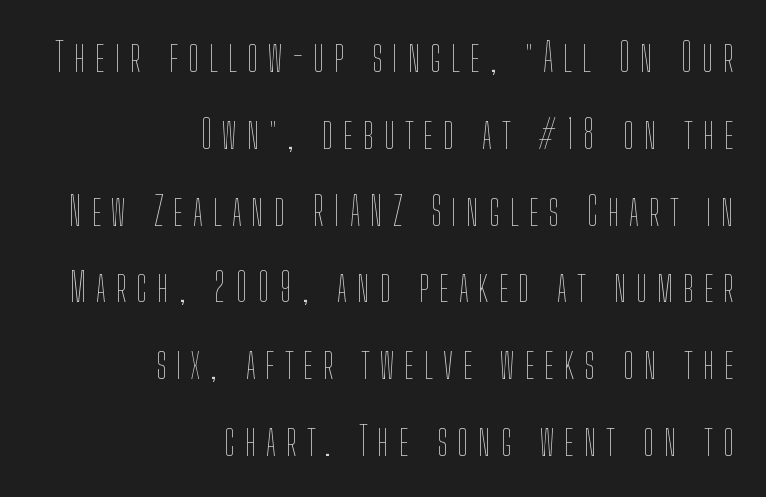
The image shows 40 px thin, condensed type, upright; set right-aligned, loose line spacing (1.92x), unusually wide letter spacing (+0.25 em), not underlined; low stroke contrast and a medium x-height.
